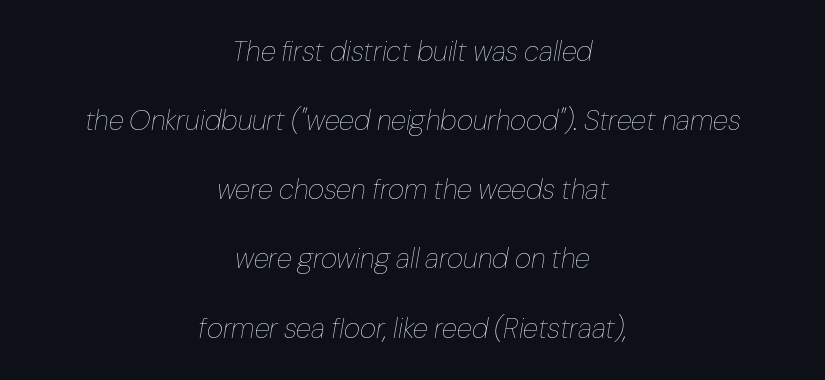
{"italic": "yes", "lean": "right", "slant_degrees": 10, "bold": "no", "weight": "thin", "width": "normal", "stroke_contrast": "low", "x_height": "medium", "monospaced": "no", "underline": "no", "align": "center", "line_spacing": "loose", "line_spacing_ratio": 2.47, "letter_spacing": "normal", "letter_spacing_em": 0.0, "glyph_px": 28}
